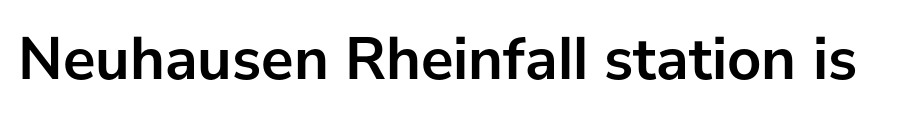
You could not count columns in this text — the font is proportionally spaced. The typography opts for an upright posture over an oblique one. Set as a true bold cut, around the 700 mark. These lines are composed in type without serifs.
